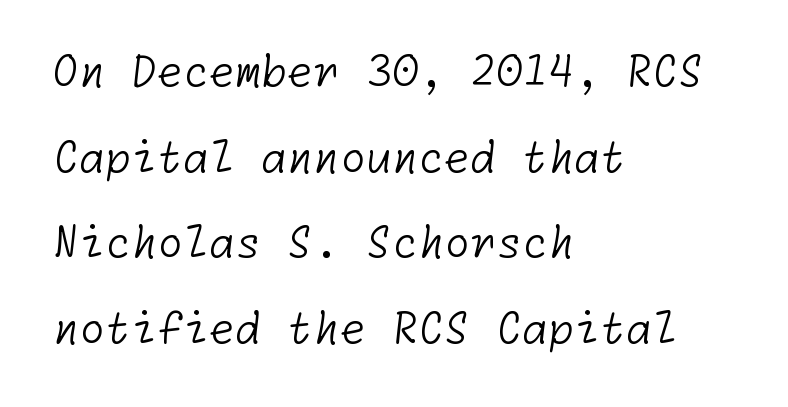
Each stroke keeps to a modest, everyday thickness or less. Casual observation: everything's shoved over to the left. The baseline area is clear. Horizontal bands of white between lines are thick stripes.
